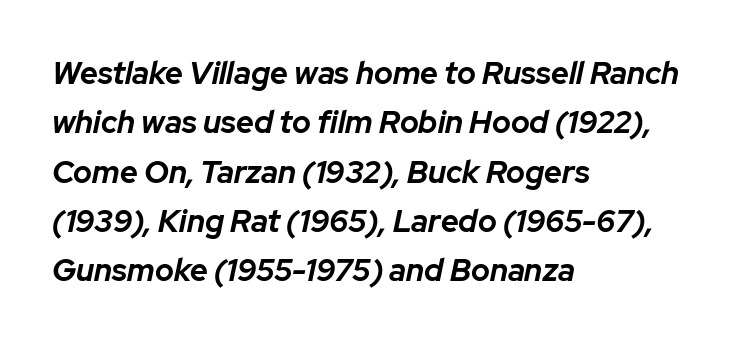
{"italic": "yes", "lean": "right", "slant_degrees": 12, "bold": "yes", "weight": "bold", "width": "normal", "stroke_contrast": "low", "x_height": "medium", "monospaced": "no", "underline": "no", "align": "left", "line_spacing": "normal", "line_spacing_ratio": 1.59, "letter_spacing": "normal", "letter_spacing_em": 0.0, "glyph_px": 31}
